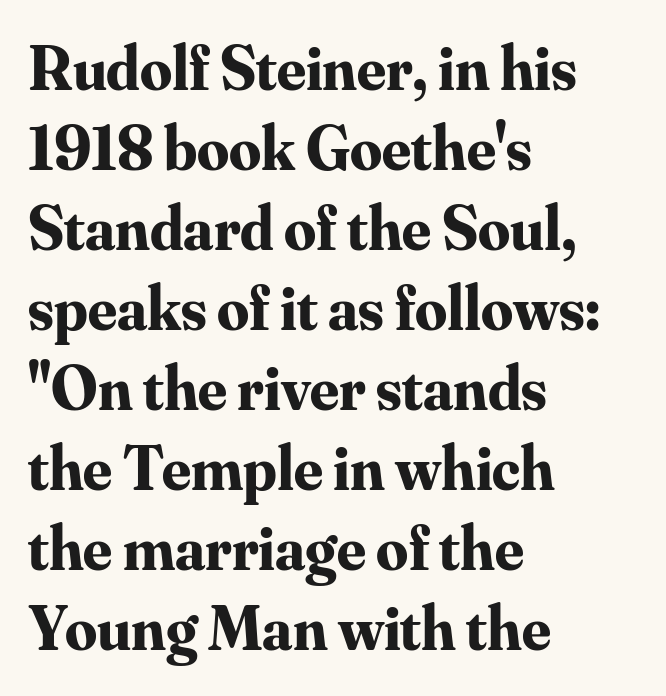
Ascenders rise straight up at ninety degrees. Which margin do the lines hug? The left one — the right edge is uneven. Beneath every word, the page is bare. Is there much room between lines? A standard amount, neither cramped nor airy.
